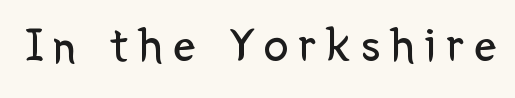
{"serif": "no", "italic": "no", "bold": "no", "weight": "regular", "width": "normal", "stroke_contrast": "low", "x_height": "medium", "monospaced": "no", "underline": "no", "letter_spacing": "wide", "letter_spacing_em": 0.2, "glyph_px": 50}
